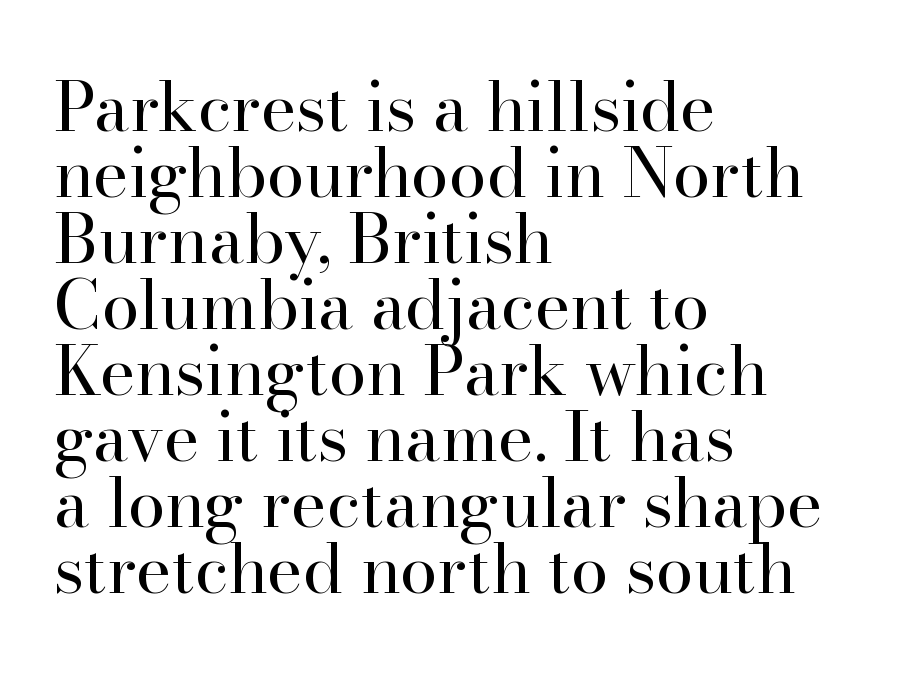
The image shows 68 px regular-weight serif type, upright; set left-aligned, tight line spacing (0.97x), normal letter spacing, not underlined; high stroke contrast and a small x-height.
